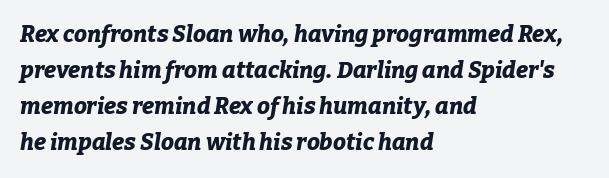
The image shows 23 px bold type, italic (leaning right); set left-aligned, normal line spacing (1.57x), normal letter spacing, not underlined.
